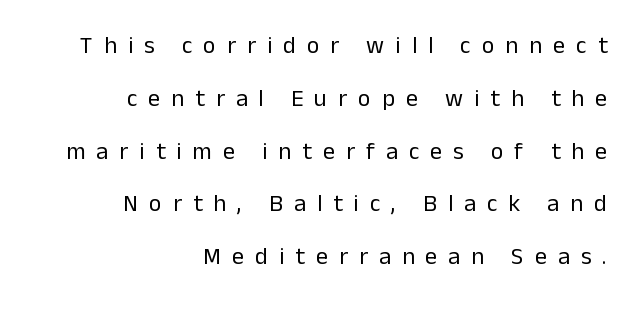
Where is the straight margin? On the right. No chunkiness to these letters — they're not bold. Italic: no, the glyphs are upright roman. A bare baseline throughout the passage. What's the leading like? Stretched, with rows far apart.
